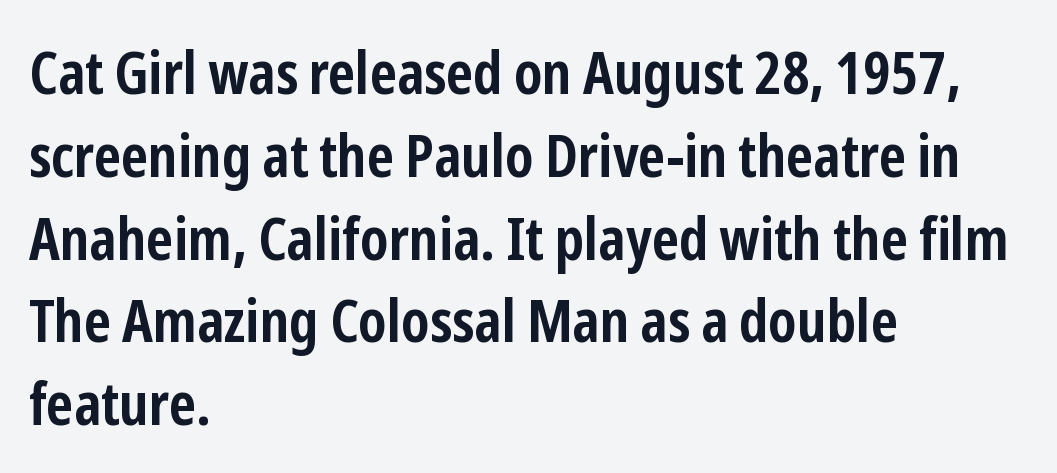
{"serif": "no", "italic": "no", "bold": "yes", "weight": "semibold", "width": "condensed", "stroke_contrast": "low", "x_height": "medium", "monospaced": "no", "underline": "no", "align": "left", "line_spacing": "normal", "line_spacing_ratio": 1.38, "letter_spacing": "normal", "letter_spacing_em": 0.0, "glyph_px": 60}
